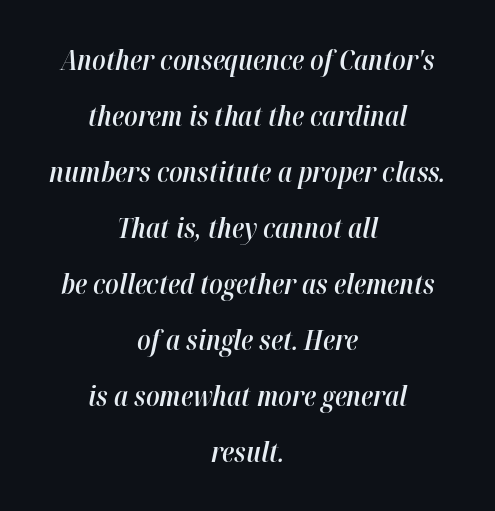
{"italic": "yes", "lean": "right", "slant_degrees": 12, "bold": "semi", "weight": "semibold", "width": "condensed", "stroke_contrast": "high", "x_height": "medium", "monospaced": "no", "underline": "no", "align": "center", "line_spacing": "loose", "line_spacing_ratio": 2.0, "letter_spacing": "normal", "letter_spacing_em": 0.0, "glyph_px": 28}
